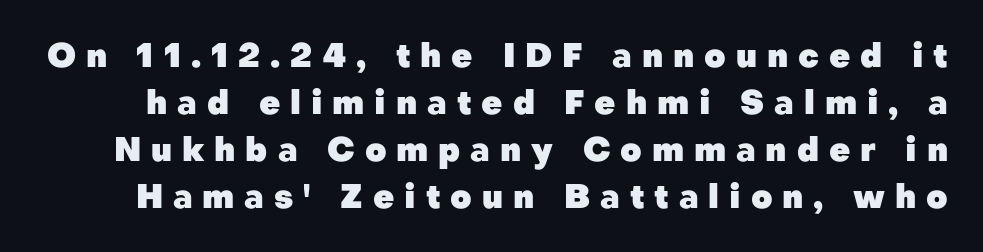
Varying glyph widths throughout — classic text-font behaviour. This is the regular roman posture of the typeface. This sample uses expanded letter spacing, leaving extra air between glyphs. Are there feet on the stems? There aren't — it's a sans. Has an underline been added? It has not. Leading matches the norm, producing a regular column.
